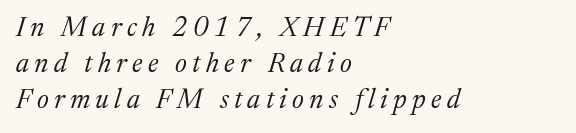
The image shows 27 px text type, italic (leaning right); set left-aligned, normal line spacing (1.34x), unusually wide letter spacing (+0.2 em), not underlined.
